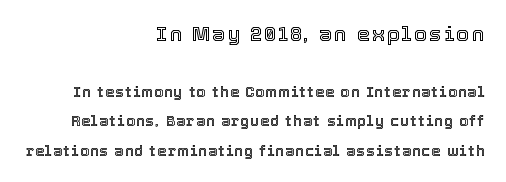
One glance says open: line gaps are wider than usual. Does the bottom block carry the larger type? No, the top block does. Bare-footed words on every line. Line ends are locked; line starts wander.
